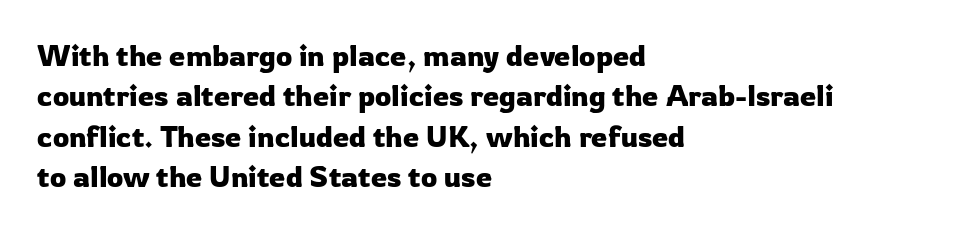
The image shows 29 px sans-serif type, upright; set left-aligned, normal line spacing (1.39x), normal letter spacing, not underlined; low stroke contrast and a medium x-height.
